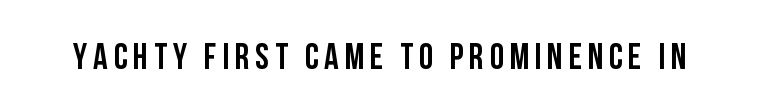
Is this a fixed-width face? No — the glyphs have proportional, varying widths. The face used here is a sans, in the tradition of grotesques and geometrics. Bare-footed words on every line. The specimen reads as upright at a glance.
